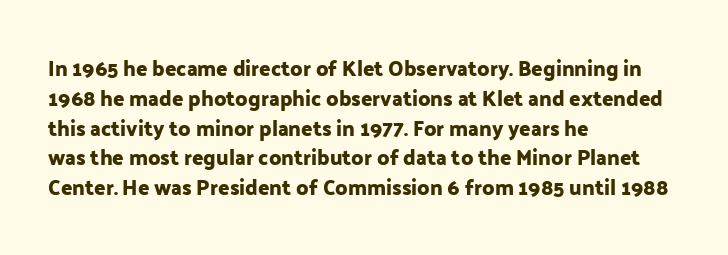
The image shows 21 px text type, upright; set left-aligned, normal line spacing (1.42x), normal letter spacing, not underlined.
